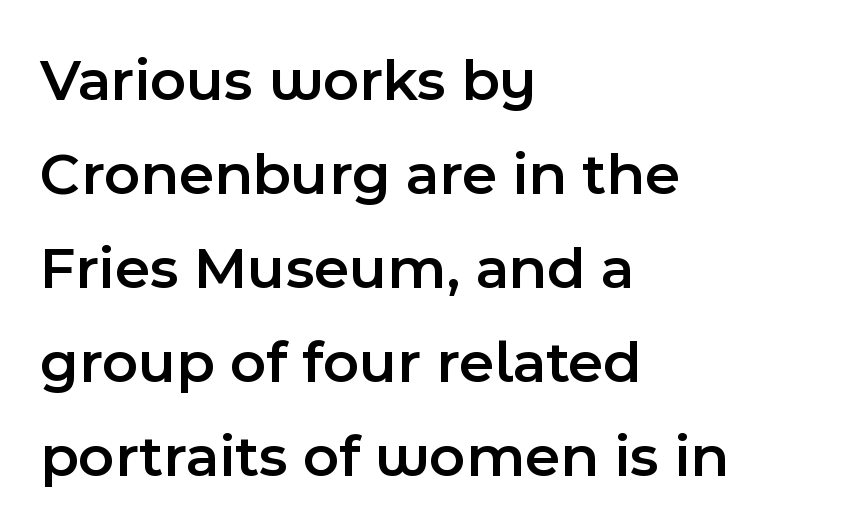
The image shows 61 px semibold sans-serif type, upright; set left-aligned, normal line spacing (1.54x), normal letter spacing, not underlined; a medium x-height.
